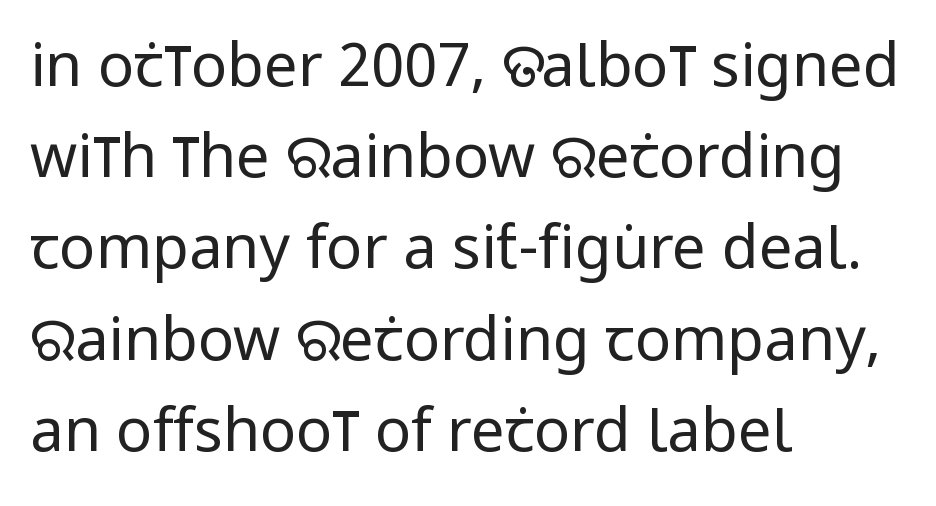
{"serif": "no", "italic": "no", "bold": "no", "weight": "regular", "width": "condensed", "stroke_contrast": "low", "x_height": "large", "monospaced": "no", "underline": "no", "align": "left", "line_spacing": "normal", "line_spacing_ratio": 1.52, "letter_spacing": "normal", "letter_spacing_em": 0.0, "glyph_px": 60}
